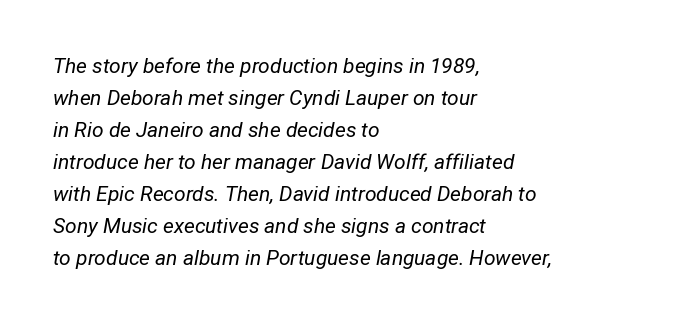
The image shows 21 px text type, italic (leaning right); set left-aligned, normal line spacing (1.52x), normal letter spacing, not underlined.
